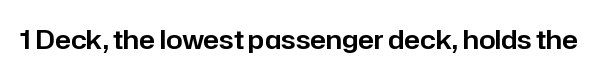
The image shows 26 px text type, upright; set normal letter spacing, not underlined.
